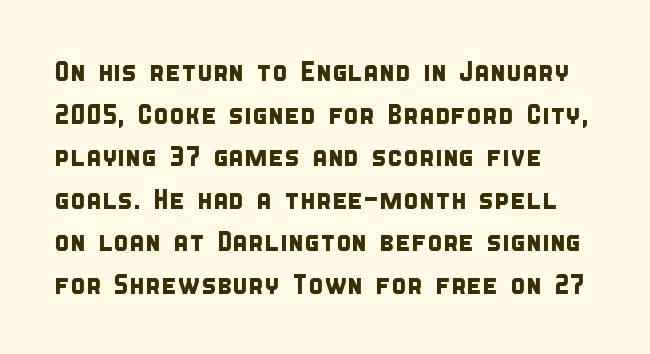
This sample has the flowing, uneven cadence of proportional lettering. I'd call this a sans setting — the letters go barefoot. Plain, unruled lines of type. Casual observation: everything's shoved over to the left.
